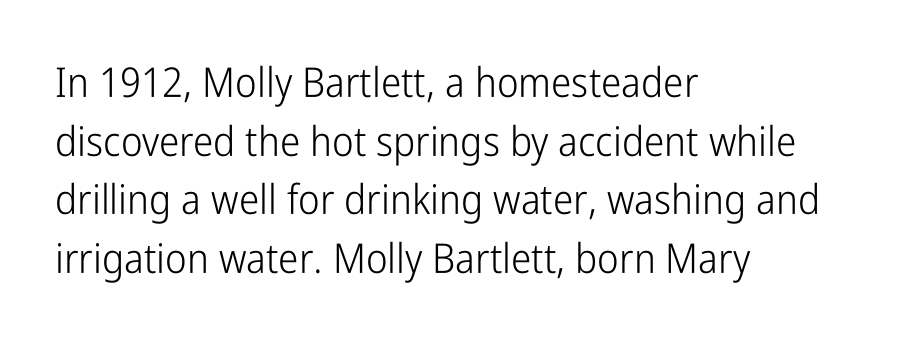
The image shows 41 px light, condensed sans-serif type, upright; set left-aligned, normal line spacing (1.43x), normal letter spacing, not underlined; low stroke contrast and a medium x-height.
